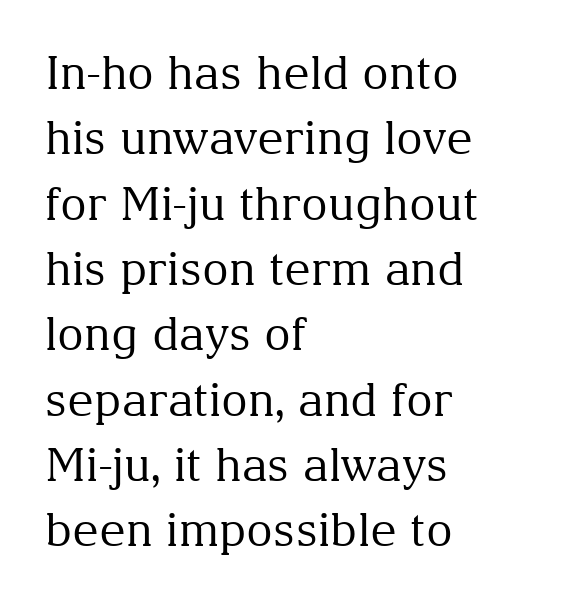
{"serif": "yes", "italic": "no", "bold": "no", "weight": "regular", "width": "normal", "stroke_contrast": "medium", "x_height": "medium", "monospaced": "no", "underline": "no", "align": "left", "line_spacing": "normal", "line_spacing_ratio": 1.42, "letter_spacing": "normal", "letter_spacing_em": 0.0, "glyph_px": 46}
